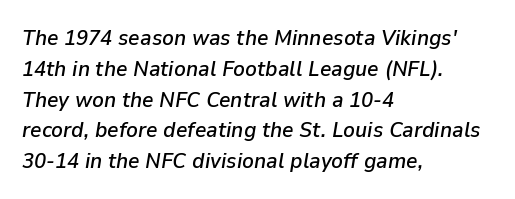
Casual observation: everything's shoved over to the left. Rows of type keep a routine distance in the vertical direction. Unmarked baselines from the first word to the last. Does the lettering tilt? It does — this is italic.
